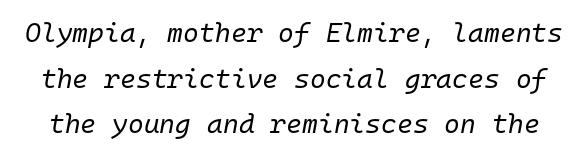
{"italic": "yes", "lean": "right", "slant_degrees": 10, "bold": "no", "underline": "no", "line_spacing": "normal", "line_spacing_ratio": 1.69, "letter_spacing": "normal", "letter_spacing_em": 0.0, "glyph_px": 27}
